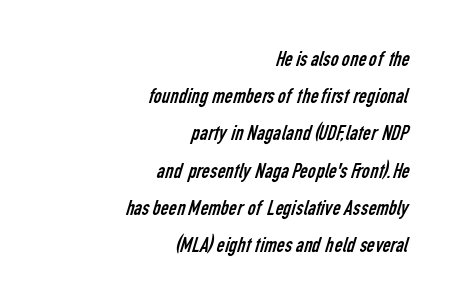
{"bold": "no", "underline": "no", "align": "right", "line_spacing": "normal", "line_spacing_ratio": 1.69, "letter_spacing": "normal", "letter_spacing_em": 0.0, "glyph_px": 22}
